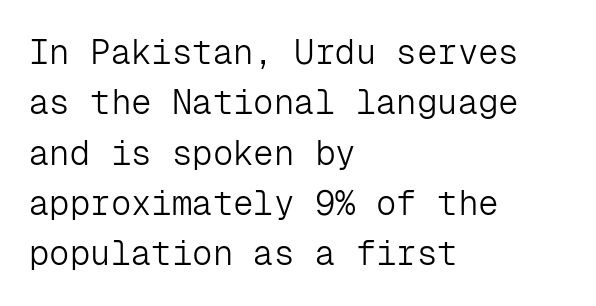
{"serif": "no", "italic": "no", "bold": "no", "weight": "light", "width": "normal", "stroke_contrast": "low", "x_height": "medium", "monospaced": "yes", "underline": "no", "align": "left", "line_spacing": "normal", "line_spacing_ratio": 1.48, "letter_spacing": "normal", "letter_spacing_em": 0.0, "glyph_px": 34}
